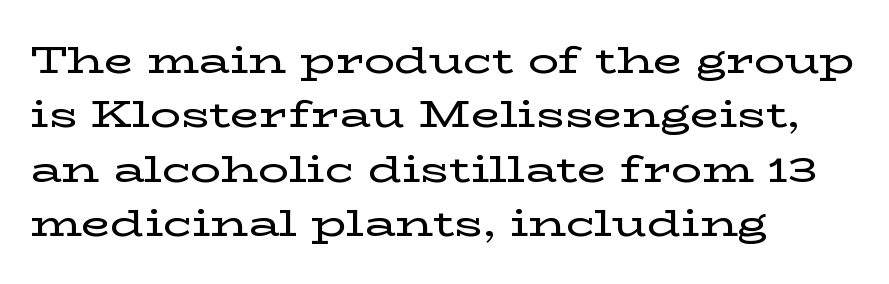
Q: Is the text italic (slanted)? A: No, it is upright.
Q: Is the typeface a serif or a sans-serif typeface? A: Serif.
Q: Is the text underlined? A: No.
Q: How is the paragraph aligned? A: Left-aligned.
Q: Is the spacing between letters normal or unusually wide? A: Normal.
Q: Is the spacing between lines tight, normal or loose? A: Normal.
Q: Width (condensed, normal, or wide)? A: Wide.
Q: Stroke contrast? A: Low.
Q: x-height? A: Medium.
Q: Monospaced? A: No.
